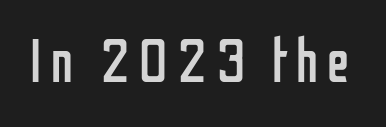
Q: Is the text bold? A: No.
Q: Is the text italic (slanted)? A: No, it is upright.
Q: Is the typeface a serif or a sans-serif typeface? A: Sans-serif.
Q: Is the text underlined? A: No.
Q: Width (condensed, normal, or wide)? A: Condensed.
Q: Stroke contrast? A: Low.
Q: x-height? A: Medium.
Q: Monospaced? A: No.
